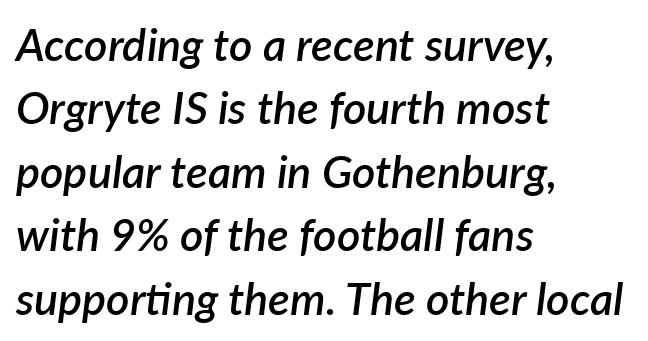
{"italic": "yes", "lean": "right", "slant_degrees": 7, "bold": "semi", "weight": "semibold", "width": "normal", "stroke_contrast": "low", "x_height": "medium", "monospaced": "no", "underline": "no", "align": "left", "line_spacing": "normal", "line_spacing_ratio": 1.41, "letter_spacing": "normal", "letter_spacing_em": 0.0, "glyph_px": 45}
